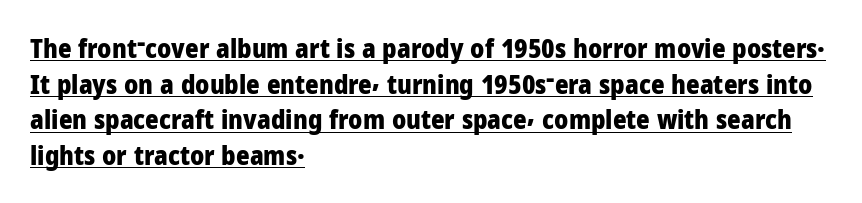
Looks like someone drew a line under every word here. Strong, thick strokes mark this as bold type. Typeset ragged right — the left edge is the straight one. Evenly set lines give the paragraph a standard silhouette. Italic: no, the glyphs are upright roman.
